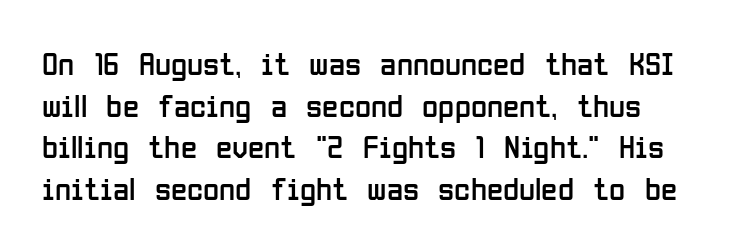
Weight class: somewhere from thin through regular. Vertically, the passage feels balanced, rows spaced as you'd expect. Character widths vary here, with narrow letters taking less room than wide ones. Each word holds together tightly as a unit, with standard inter-letter gaps. The letters stand upright; this is a roman face.
